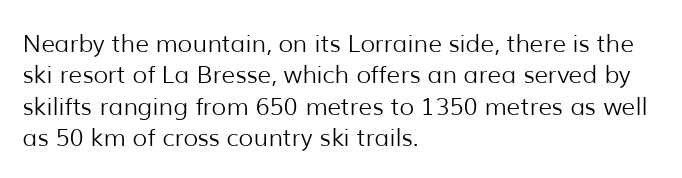
{"italic": "no", "bold": "no", "underline": "no", "align": "left", "line_spacing": "normal", "line_spacing_ratio": 1.31, "letter_spacing": "normal", "letter_spacing_em": 0.0, "glyph_px": 24}
